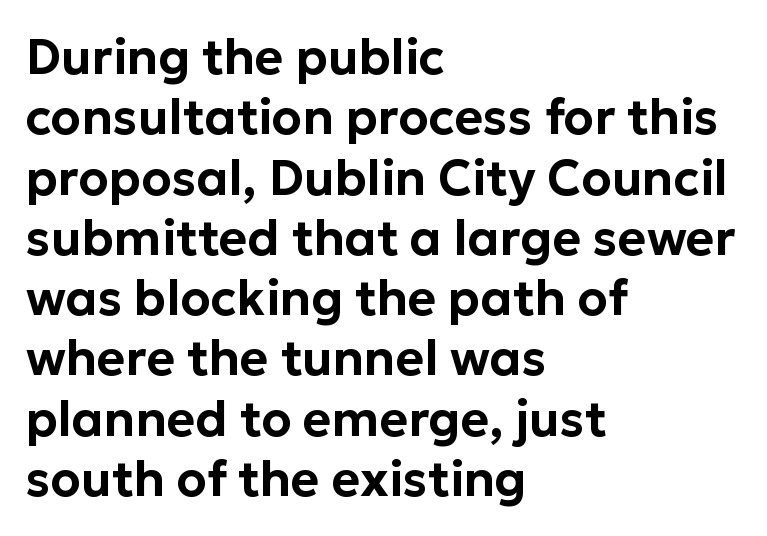
Q: Is the text italic (slanted)? A: No, it is upright.
Q: Is the typeface a serif or a sans-serif typeface? A: Sans-serif.
Q: Is the text underlined? A: No.
Q: How is the paragraph aligned? A: Left-aligned.
Q: Is the spacing between letters normal or unusually wide? A: Normal.
Q: Width (condensed, normal, or wide)? A: Normal.
Q: Stroke contrast? A: Low.
Q: x-height? A: Medium.
Q: Monospaced? A: No.
